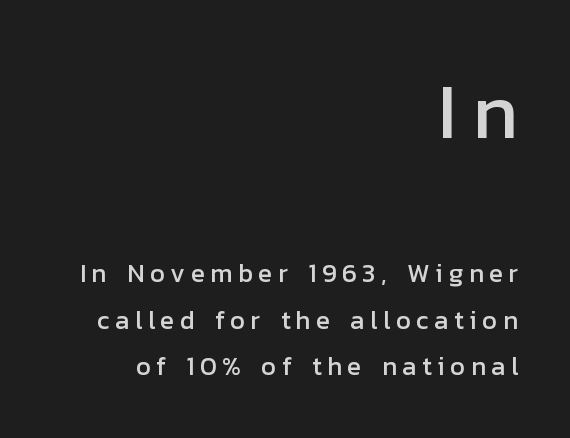
The image shows 78 px sans-serif type, upright; set right-aligned, line spacing 1.78x, unusually wide letter spacing (+0.21 em), not underlined; the first (top) block is 3.0x larger; low stroke contrast and a medium x-height.
